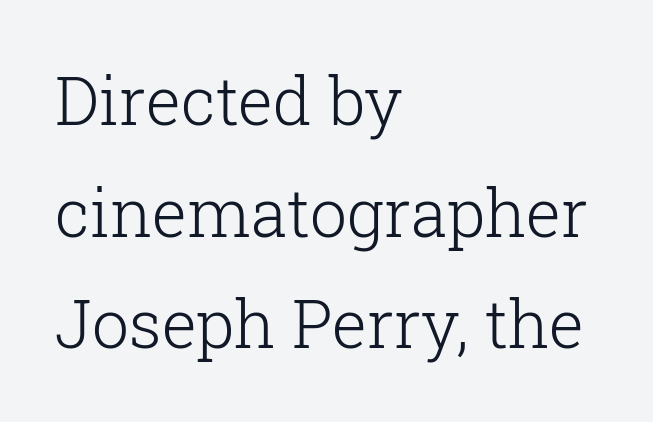
{"serif": "yes", "italic": "no", "bold": "no", "weight": "light", "width": "normal", "stroke_contrast": "low", "x_height": "medium", "monospaced": "no", "underline": "no", "align": "left", "line_spacing": "normal", "line_spacing_ratio": 1.69, "letter_spacing": "normal", "letter_spacing_em": 0.0, "glyph_px": 66}
